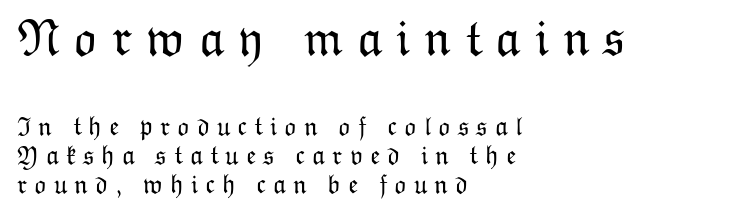
Q: Is the text bold? A: No.
Q: Is the text italic (slanted)? A: No, it is upright.
Q: Is the text underlined? A: No.
Q: How is the paragraph aligned? A: Left-aligned.
Q: Is the spacing between letters normal or unusually wide? A: Unusually wide.
Q: Is the spacing between lines tight, normal or loose? A: Tight.
Q: Which block of text is set in a larger size, the first (top) or the second (bottom)? A: The first (top) one.
Q: Width (condensed, normal, or wide)? A: Normal.
Q: Stroke contrast? A: Low.
Q: x-height? A: Medium.
Q: Monospaced? A: No.
